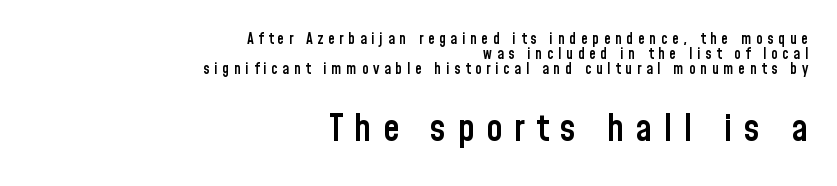
Q: Is the text bold? A: Semi-bold.
Q: Is the text italic (slanted)? A: No, it is upright.
Q: Is the typeface a serif or a sans-serif typeface? A: Sans-serif.
Q: Is the text underlined? A: No.
Q: How is the paragraph aligned? A: Right-aligned.
Q: Is the spacing between letters normal or unusually wide? A: Unusually wide.
Q: Is the spacing between lines tight, normal or loose? A: Tight.
Q: Which block of text is set in a larger size, the first (top) or the second (bottom)? A: The second (bottom) one.
Q: Width (condensed, normal, or wide)? A: Condensed.
Q: Stroke contrast? A: Low.
Q: x-height? A: Medium.
Q: Monospaced? A: No.
